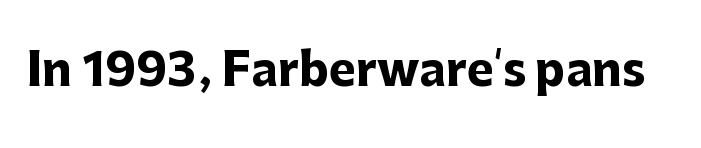
When letters stand straight like this, we call the style roman or upright. Varying glyph widths throughout — classic text-font behaviour. These lines keep a tight, regular rhythm from letter to letter. The rendering shows plain stroke endings on the letterforms — a sans-serif design. Bold? Absolutely — the strokes are thick and heavy.
